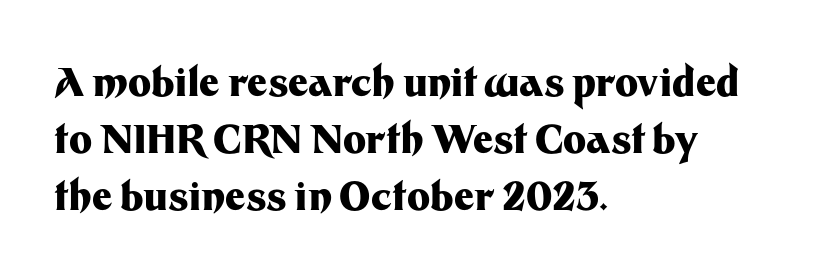
The image shows 39 px heavy sans-serif type, upright; set left-aligned, normal line spacing (1.46x), normal letter spacing, not underlined; medium stroke contrast and a medium x-height.
